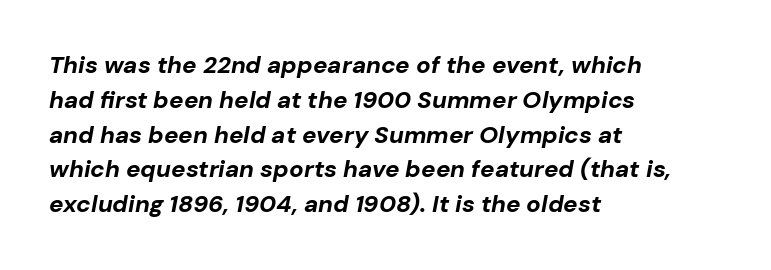
{"italic": "yes", "lean": "right", "slant_degrees": 10, "bold": "yes", "underline": "no", "align": "left", "line_spacing": "normal", "line_spacing_ratio": 1.45, "letter_spacing": "normal", "letter_spacing_em": 0.0, "glyph_px": 24}
